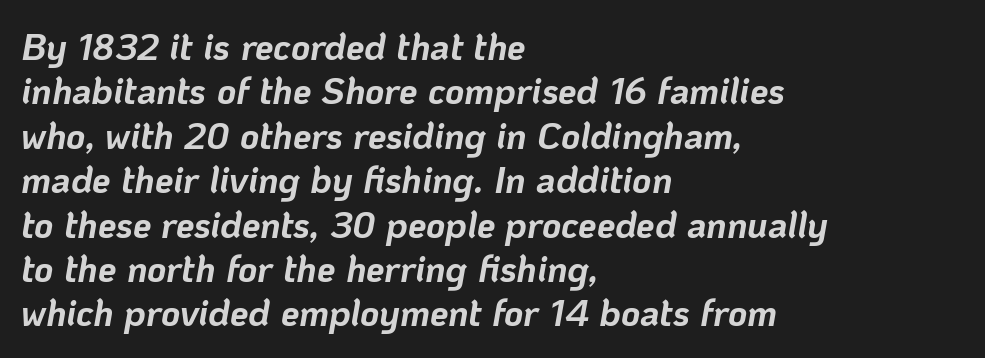
{"italic": "yes", "lean": "right", "slant_degrees": 10, "bold": "yes", "weight": "bold", "width": "normal", "stroke_contrast": "low", "x_height": "medium", "monospaced": "no", "underline": "no", "align": "left", "line_spacing_ratio": 1.2, "letter_spacing": "normal", "letter_spacing_em": 0.0, "glyph_px": 37}
